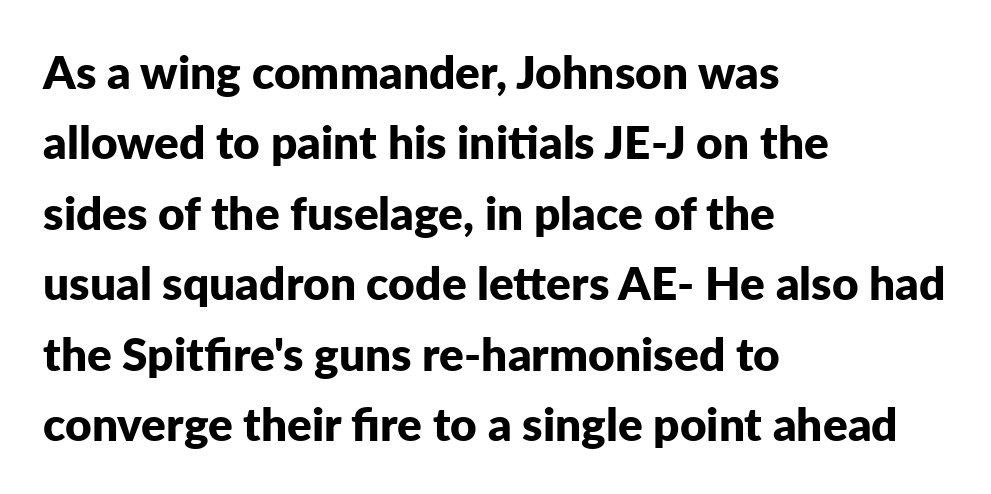
{"serif": "no", "italic": "no", "bold": "yes", "weight": "bold", "width": "normal", "stroke_contrast": "low", "x_height": "medium", "monospaced": "no", "underline": "no", "align": "left", "line_spacing": "normal", "line_spacing_ratio": 1.53, "letter_spacing": "normal", "letter_spacing_em": 0.0, "glyph_px": 46}
